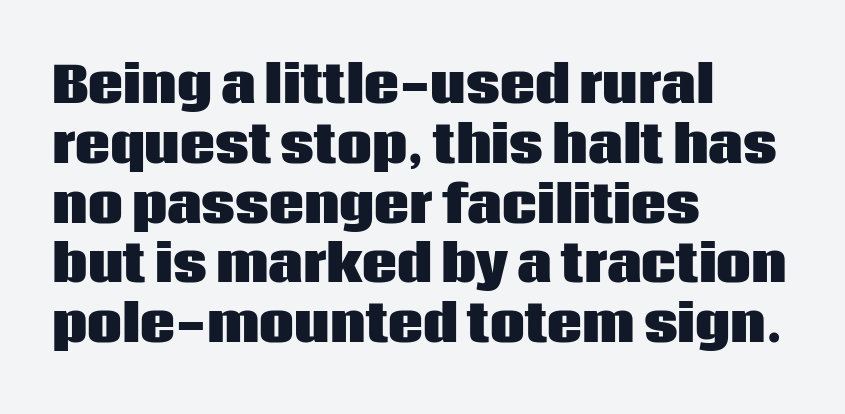
Descenders hang freely into open space. The passage is arranged the way most books set body copy — flush left. Caption: bold face, heavy strokes. Default kerning and tracking; the words read as compact shapes. The characters display no serif detailing; their extremities are plain. You could not count columns in this text — the font is proportionally spaced.
